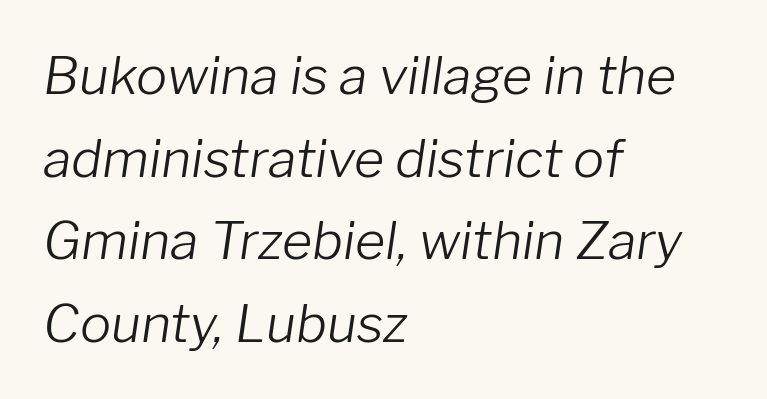
{"italic": "yes", "lean": "right", "slant_degrees": 8, "bold": "no", "weight": "light", "width": "normal", "stroke_contrast": "low", "x_height": "medium", "monospaced": "no", "underline": "no", "align": "left", "line_spacing": "normal", "line_spacing_ratio": 1.59, "letter_spacing": "normal", "letter_spacing_em": 0.0, "glyph_px": 52}
